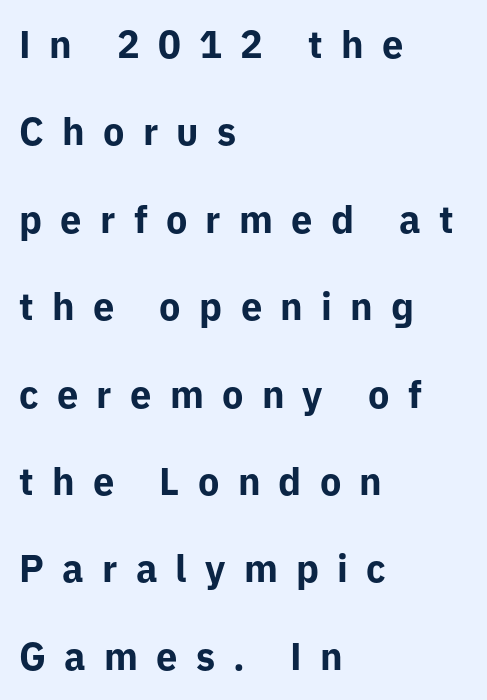
Q: Is the text bold? A: Yes.
Q: Is the text italic (slanted)? A: No, it is upright.
Q: Is the typeface a serif or a sans-serif typeface? A: Sans-serif.
Q: Is the text underlined? A: No.
Q: How is the paragraph aligned? A: Left-aligned.
Q: Is the spacing between letters normal or unusually wide? A: Unusually wide.
Q: Is the spacing between lines tight, normal or loose? A: Loose.
Q: Width (condensed, normal, or wide)? A: Normal.
Q: Stroke contrast? A: Low.
Q: x-height? A: Medium.
Q: Monospaced? A: No.
